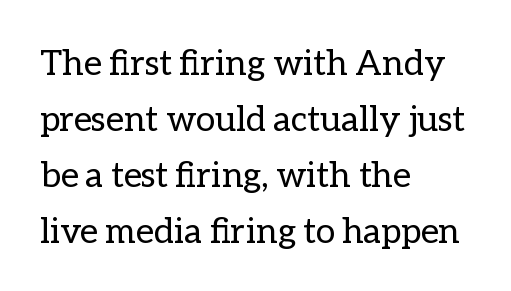
The image shows 35 px regular-weight type, upright; set left-aligned, normal line spacing (1.6x), normal letter spacing, not underlined; low stroke contrast and a medium x-height.
